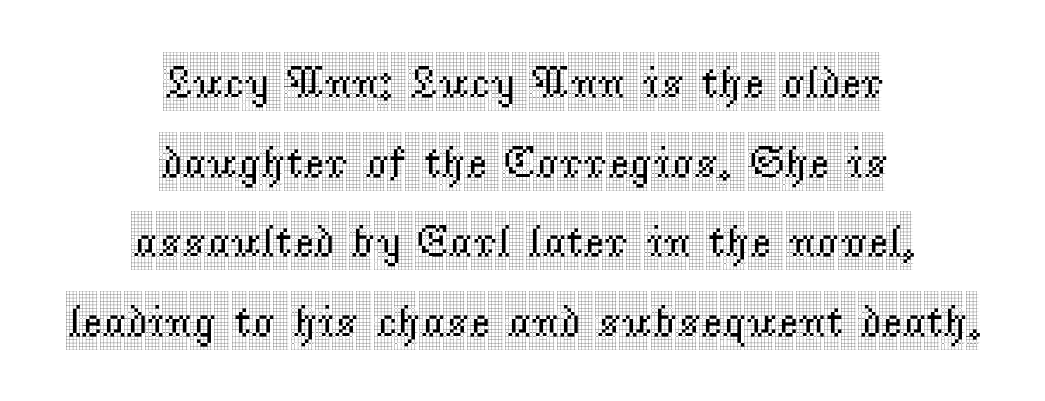
{"serif": "yes", "italic": "no", "width": "condensed", "x_height": "large", "monospaced": "no", "underline": "no", "align": "center", "line_spacing_ratio": 1.77, "letter_spacing": "normal", "letter_spacing_em": 0.0, "glyph_px": 45}
